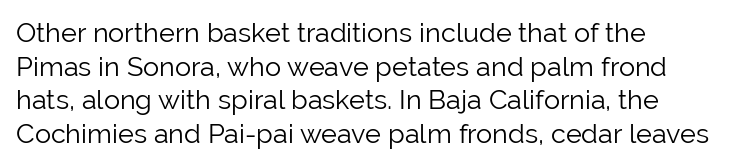
Q: Is the text bold? A: No.
Q: Is the text italic (slanted)? A: No, it is upright.
Q: Is the text underlined? A: No.
Q: How is the paragraph aligned? A: Left-aligned.
Q: Is the spacing between letters normal or unusually wide? A: Normal.
Q: Is the spacing between lines tight, normal or loose? A: Normal.
